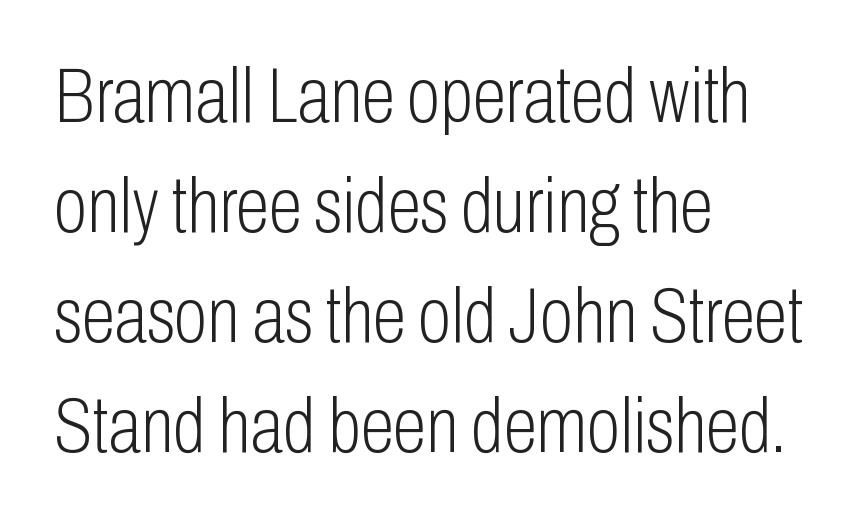
Q: Is the text bold? A: No.
Q: Is the text italic (slanted)? A: No, it is upright.
Q: Is the typeface a serif or a sans-serif typeface? A: Sans-serif.
Q: Is the text underlined? A: No.
Q: How is the paragraph aligned? A: Left-aligned.
Q: Is the spacing between letters normal or unusually wide? A: Normal.
Q: Is the spacing between lines tight, normal or loose? A: Normal.
Q: Width (condensed, normal, or wide)? A: Condensed.
Q: Stroke contrast? A: Low.
Q: x-height? A: Medium.
Q: Monospaced? A: No.
